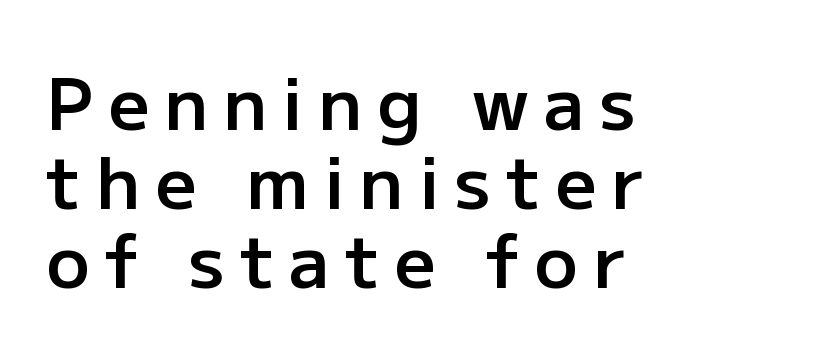
{"serif": "no", "italic": "no", "bold": "semi", "weight": "semibold", "width": "normal", "stroke_contrast": "low", "x_height": "medium", "monospaced": "no", "underline": "no", "align": "left", "line_spacing": "tight", "line_spacing_ratio": 1.1, "letter_spacing": "wide", "letter_spacing_em": 0.21, "glyph_px": 72}
